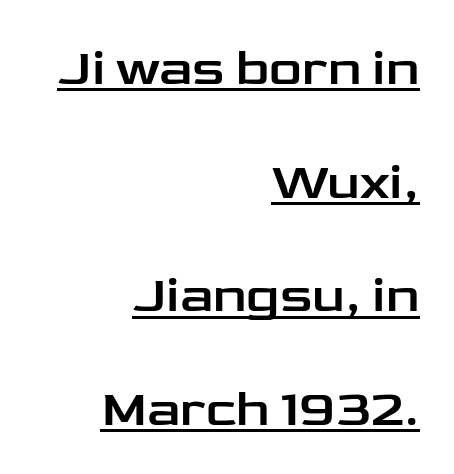
The image shows 51 px wide sans-serif type, upright; set right-aligned, loose line spacing (2.23x), normal letter spacing, underlined; low stroke contrast and a medium x-height.
